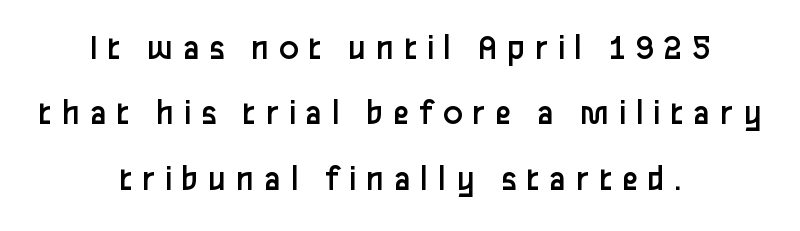
The image shows 37 px regular-weight sans-serif type, upright; set centered, line spacing 1.77x, unusually wide letter spacing (+0.25 em), not underlined; low stroke contrast and a medium x-height.
